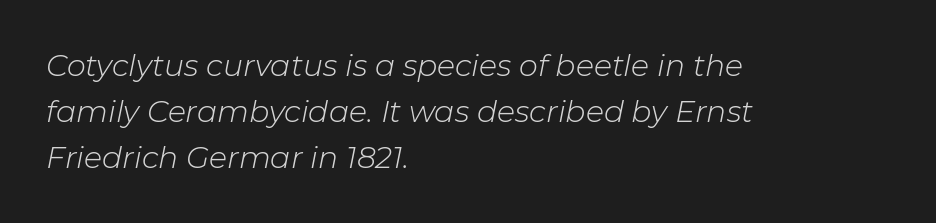
{"italic": "yes", "lean": "right", "slant_degrees": 11, "bold": "no", "weight": "light", "width": "normal", "stroke_contrast": "low", "x_height": "medium", "monospaced": "no", "underline": "no", "align": "left", "line_spacing": "normal", "line_spacing_ratio": 1.54, "letter_spacing": "normal", "letter_spacing_em": 0.0, "glyph_px": 30}
